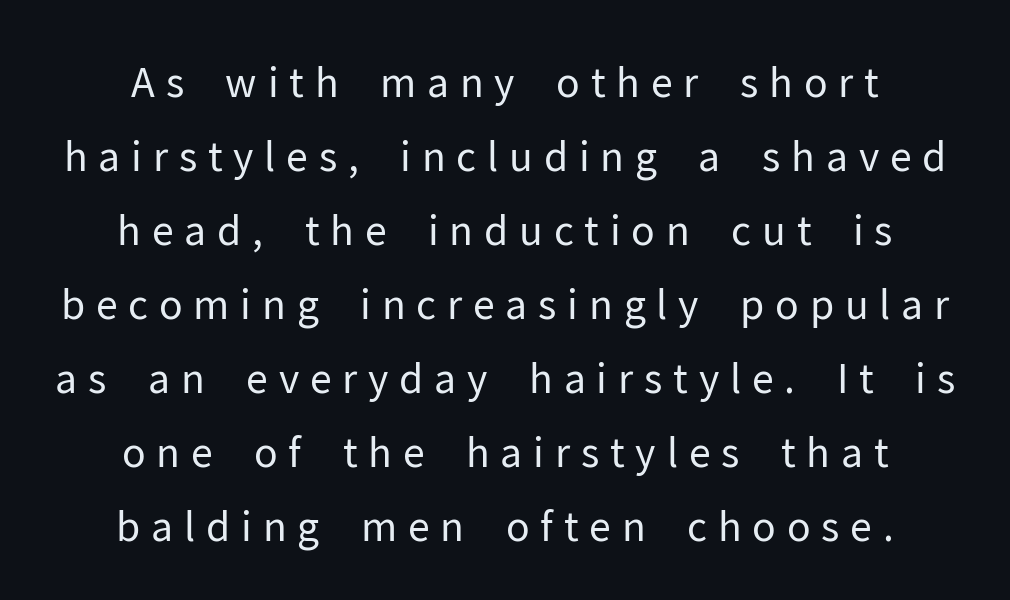
The image shows 40 px regular-weight sans-serif type, upright; set line spacing 1.85x, unusually wide letter spacing (+0.27 em), not underlined; low stroke contrast and a medium x-height.
